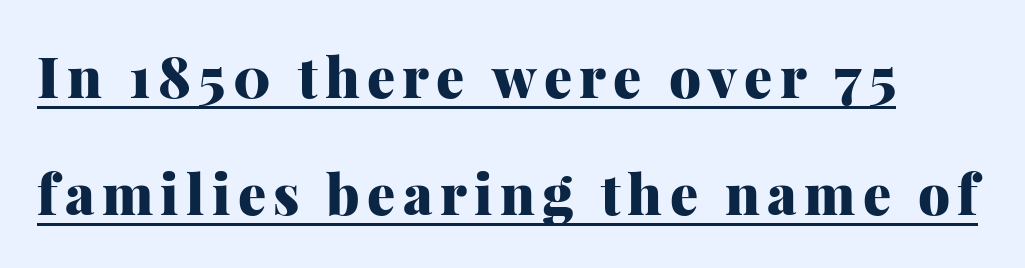
{"serif": "yes", "italic": "no", "bold": "yes", "weight": "heavy", "width": "normal", "stroke_contrast": "medium", "x_height": "medium", "monospaced": "no", "underline": "yes", "line_spacing": "loose", "line_spacing_ratio": 2.09, "glyph_px": 56}
